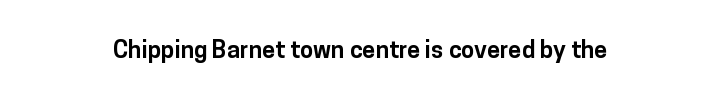
What stands out about the letter spacing? Nothing — it is the standard amount. Upright lettering throughout. Bold? Absolutely — the strokes are thick and heavy. The glyphs are unaccompanied by any horizontal stroke below them.
